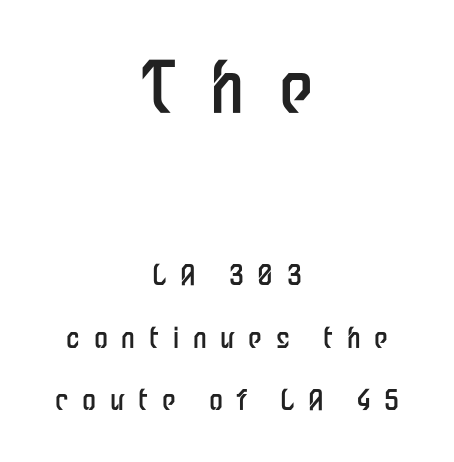
Q: Is the text bold? A: No.
Q: Is the text italic (slanted)? A: No, it is upright.
Q: Is the typeface a serif or a sans-serif typeface? A: Sans-serif.
Q: Is the text underlined? A: No.
Q: How is the paragraph aligned? A: Centered.
Q: Is the spacing between letters normal or unusually wide? A: Unusually wide.
Q: Is the spacing between lines tight, normal or loose? A: Loose.
Q: Which block of text is set in a larger size, the first (top) or the second (bottom)? A: The first (top) one.
Q: Width (condensed, normal, or wide)? A: Condensed.
Q: Stroke contrast? A: Low.
Q: x-height? A: Medium.
Q: Monospaced? A: No.
